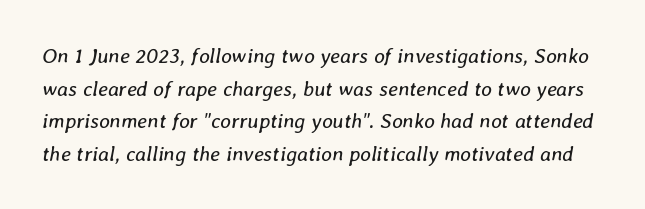
The image shows 21 px text type, italic (leaning right); set normal line spacing (1.55x), normal letter spacing, not underlined.
